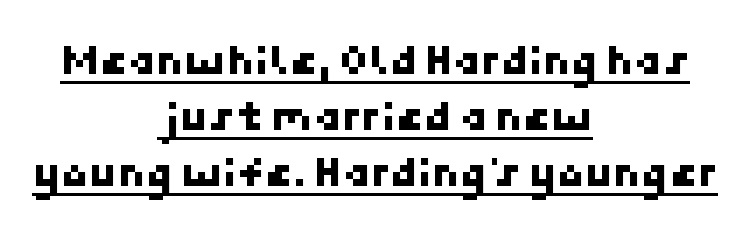
The image shows 45 px sans-serif type; set centered, line spacing 1.24x, normal letter spacing, underlined; low stroke contrast and a medium x-height.
